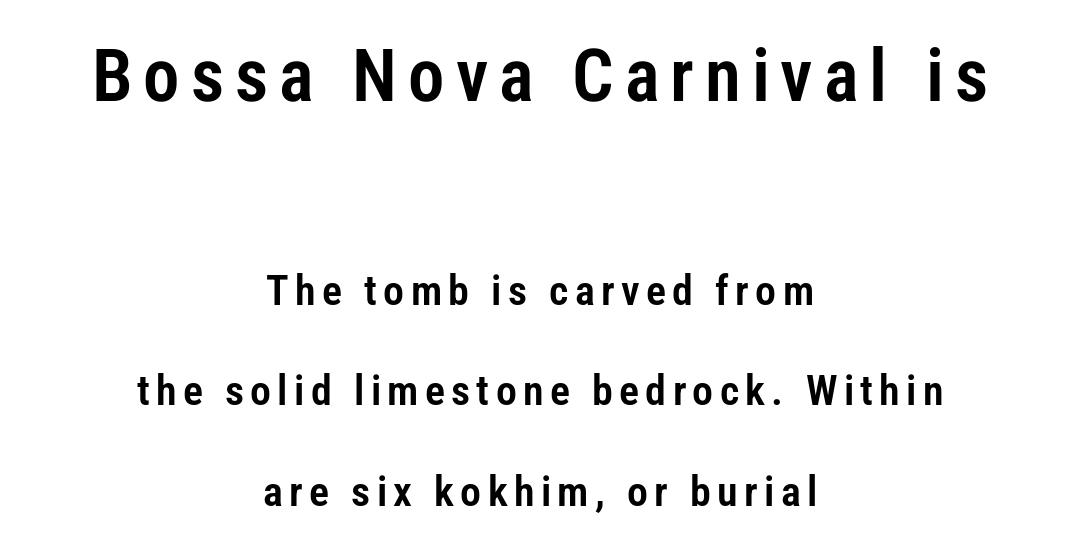
{"serif": "no", "italic": "no", "width": "condensed", "stroke_contrast": "low", "x_height": "medium", "monospaced": "no", "underline": "no", "align": "center", "line_spacing": "loose", "line_spacing_ratio": 2.39, "larger_block": "first", "size_ratio": 1.74, "glyph_px": 73}
